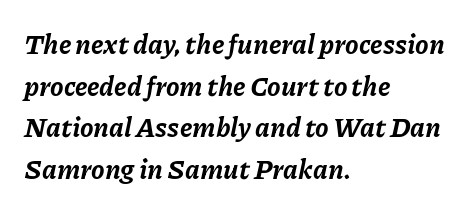
{"italic": "yes", "lean": "right", "slant_degrees": 11, "bold": "yes", "underline": "no", "align": "left", "line_spacing": "normal", "line_spacing_ratio": 1.54, "letter_spacing": "normal", "letter_spacing_em": 0.0, "glyph_px": 27}
